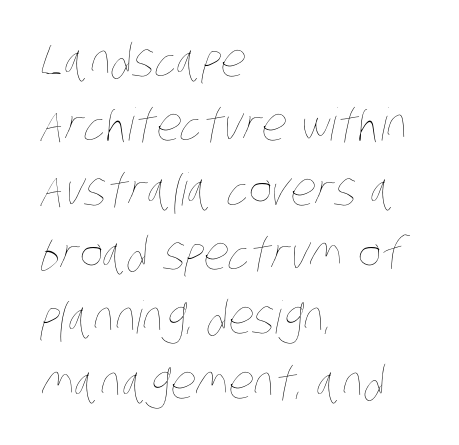
Think of a printed novel: that variable character pitch is what you see here. There is no visible air inserted between adjacent glyphs. Is the stroke heavy? The answer is a plain regular-or-lighter. A student would call this left alignment; a typographer would say flush left, rag right.
